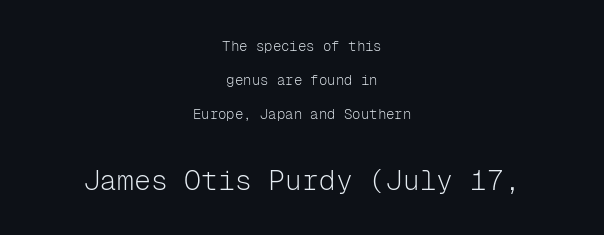
The setting favours the middle, as headings and verse often do. Weight class: somewhere from thin through regular. Look at the glyph heights: the lower group is clearly the bigger setting. You could call the tracking neutral — neither tight nor loose.
